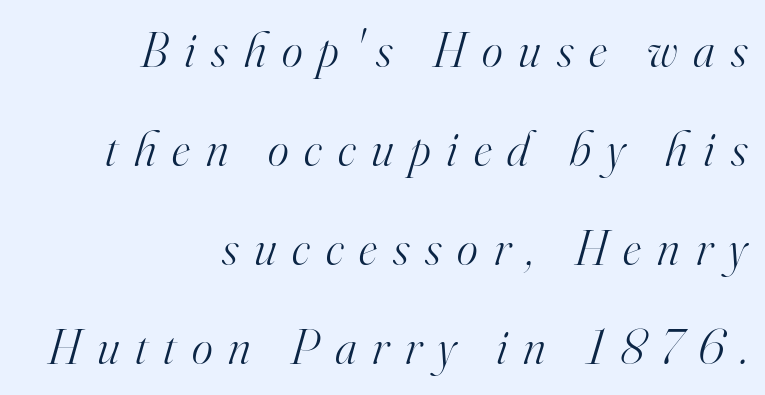
In CSS terms this would be text-align: right. Do the characters align in a grid? No, the font is proportional. Students, note that the glyphs here are deliberately spaced far apart. Does the leading feel generous? Absolutely, it's lavish. Is the stroke heavy? The answer is a plain regular-or-lighter.
